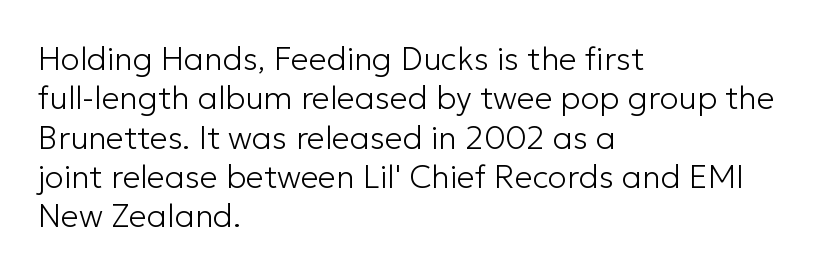
The image shows 32 px light sans-serif type, upright; set left-aligned, line spacing 1.23x, normal letter spacing, not underlined; low stroke contrast and a medium x-height.
